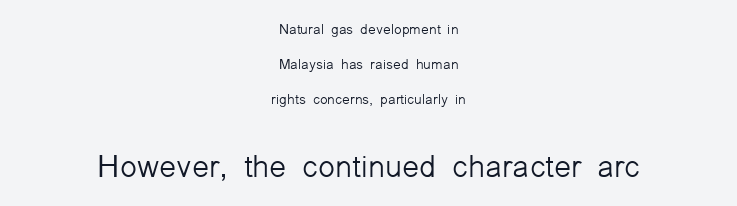
{"serif": "no", "italic": "no", "bold": "no", "weight": "light", "width": "normal", "stroke_contrast": "low", "x_height": "medium", "monospaced": "no", "underline": "no", "align": "center", "line_spacing": "loose", "line_spacing_ratio": 2.5, "letter_spacing": "normal", "letter_spacing_em": 0.0, "larger_block": "second", "size_ratio": 2.21, "glyph_px": 31}
